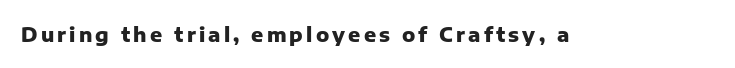
The image shows 20 px bold type, upright; set not underlined.
